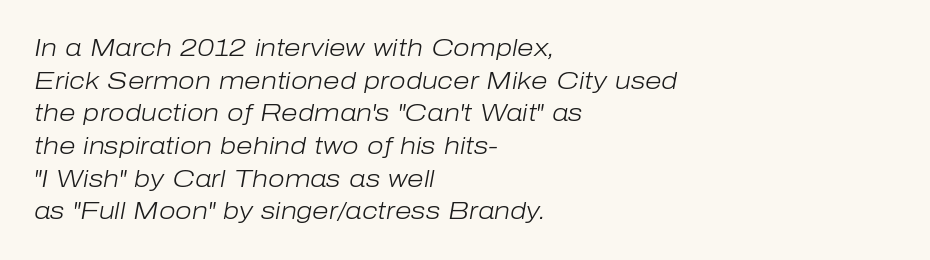
Descenders hang freely into open space. Notice how the passage keeps a crisp vertical edge on the left only. The letterforms sit at book weight or below. Students, note that the glyphs here touch the page at normal intervals. When letters slant like this, we call the style italic. Is there much room between lines? A standard amount, neither cramped nor airy.
